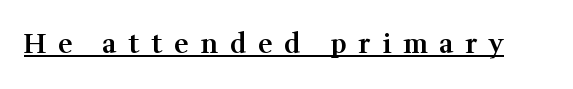
{"italic": "no", "bold": "semi", "underline": "yes", "letter_spacing": "wide", "letter_spacing_em": 0.45, "glyph_px": 27}
